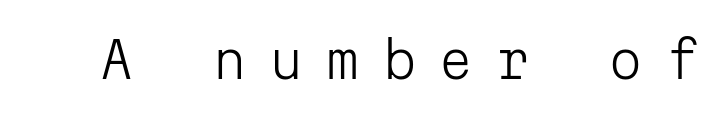
The image shows 50 px light sans-serif type, upright, monospaced; set unusually wide letter spacing (+0.43 em), not underlined; low stroke contrast and a medium x-height.
